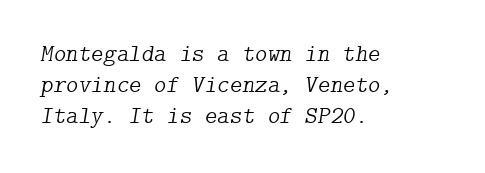
Words appear dense and cohesive because spacing is normal. Each new line begins a customary step beneath the previous one. Only glyphs here, with clear space below each row. The passage shown leans; its letterforms are oblique.
